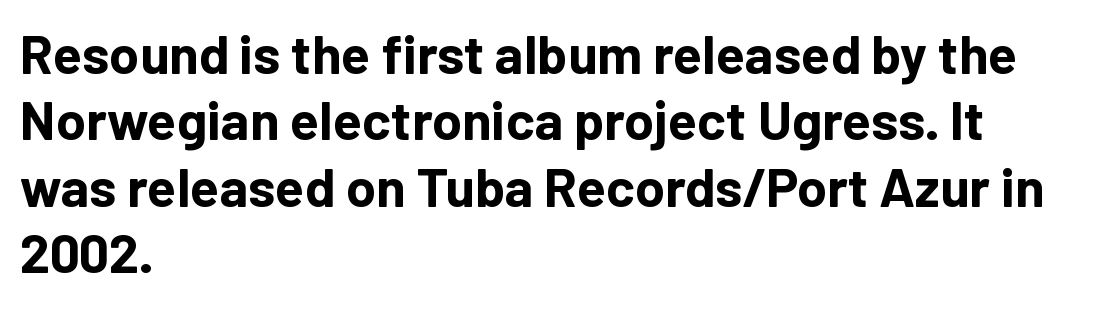
The image shows 54 px bold sans-serif type, upright; set left-aligned, line spacing 1.23x, normal letter spacing, not underlined; low stroke contrast and a medium x-height.
